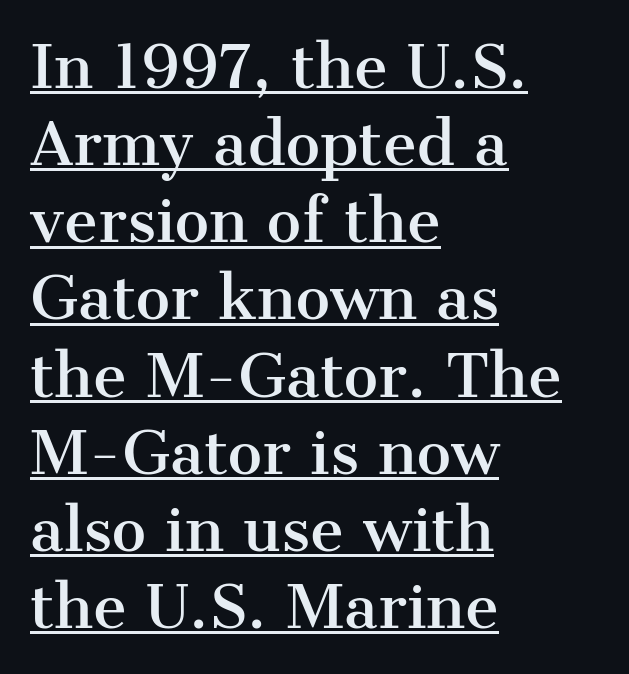
Q: Is the text italic (slanted)? A: No, it is upright.
Q: Is the typeface a serif or a sans-serif typeface? A: Serif.
Q: Is the text underlined? A: Yes.
Q: How is the paragraph aligned? A: Left-aligned.
Q: Is the spacing between letters normal or unusually wide? A: Normal.
Q: Is the spacing between lines tight, normal or loose? A: Normal.
Q: Width (condensed, normal, or wide)? A: Normal.
Q: Stroke contrast? A: Medium.
Q: x-height? A: Medium.
Q: Monospaced? A: No.
